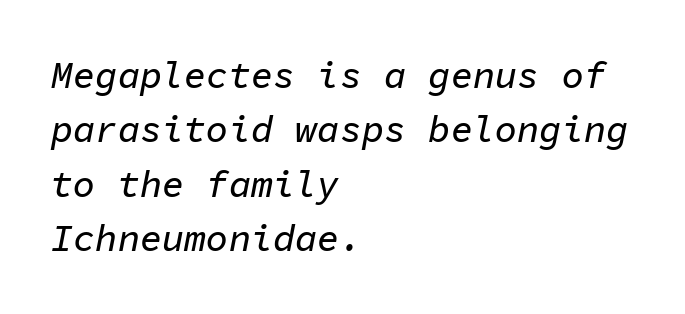
The image shows 37 px text type, italic (leaning right), monospaced; set left-aligned, normal line spacing (1.47x), normal letter spacing, not underlined; low stroke contrast and a medium x-height.
